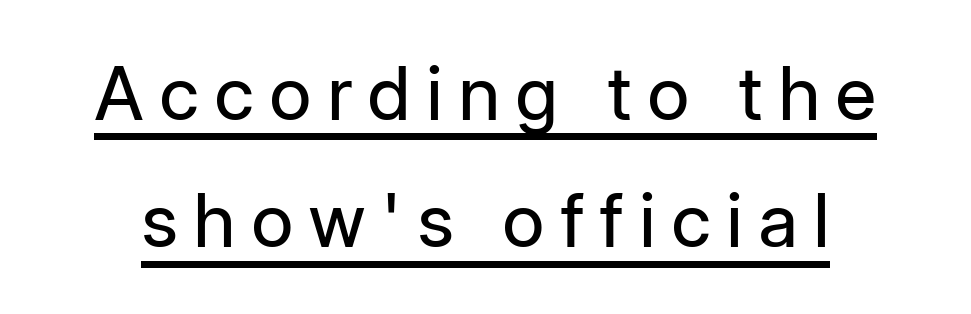
The image shows 74 px regular-weight sans-serif type, upright; set line spacing 1.72x, unusually wide letter spacing (+0.2 em), underlined; low stroke contrast and a medium x-height.
